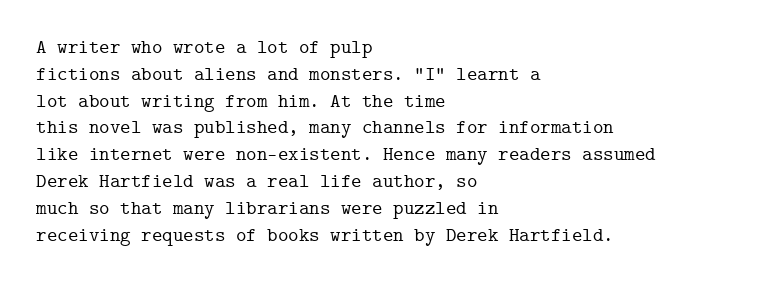
Q: Is the text italic (slanted)? A: No, it is upright.
Q: Is the text underlined? A: No.
Q: How is the paragraph aligned? A: Left-aligned.
Q: Is the spacing between letters normal or unusually wide? A: Normal.
Q: Is the spacing between lines tight, normal or loose? A: Normal.
